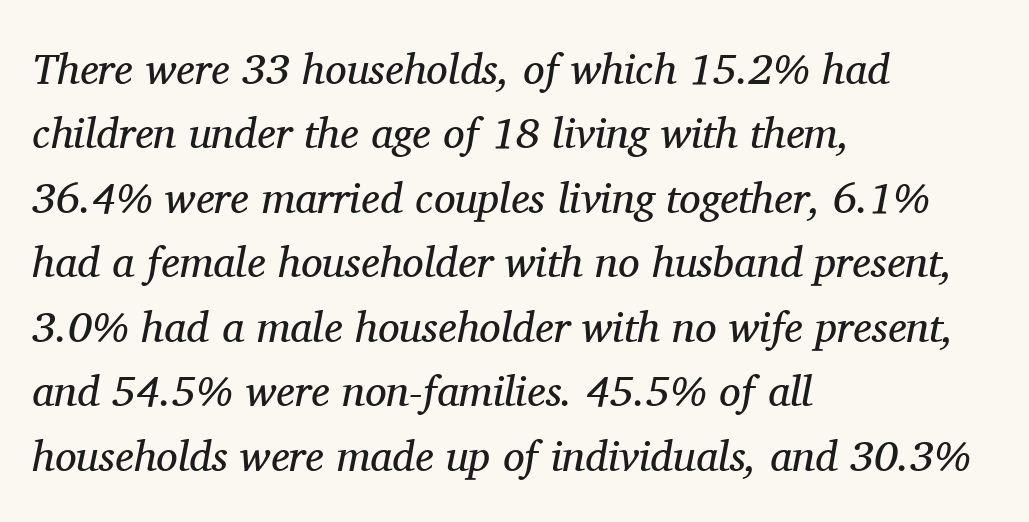
{"serif": "yes", "italic": "yes", "lean": "right", "slant_degrees": 11, "bold": "no", "weight": "regular", "width": "normal", "stroke_contrast": "medium", "x_height": "medium", "monospaced": "no", "underline": "no", "align": "left", "line_spacing": "normal", "line_spacing_ratio": 1.5, "letter_spacing": "normal", "letter_spacing_em": 0.0, "glyph_px": 43}
